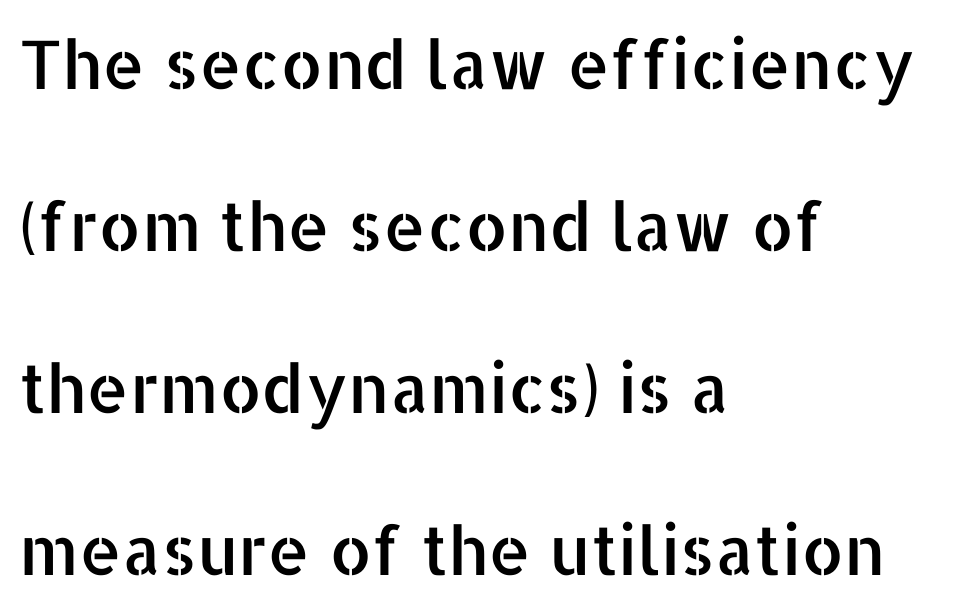
The image shows 67 px sans-serif type, upright; set left-aligned, loose line spacing (2.42x), normal letter spacing, not underlined; low stroke contrast and a medium x-height.
